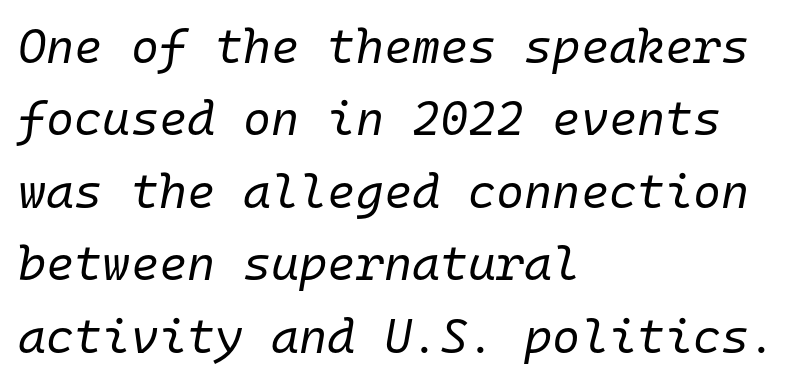
The image shows 48 px regular-weight type, italic (leaning right), monospaced; set left-aligned, normal line spacing (1.51x), normal letter spacing, not underlined; low stroke contrast and a medium x-height.
